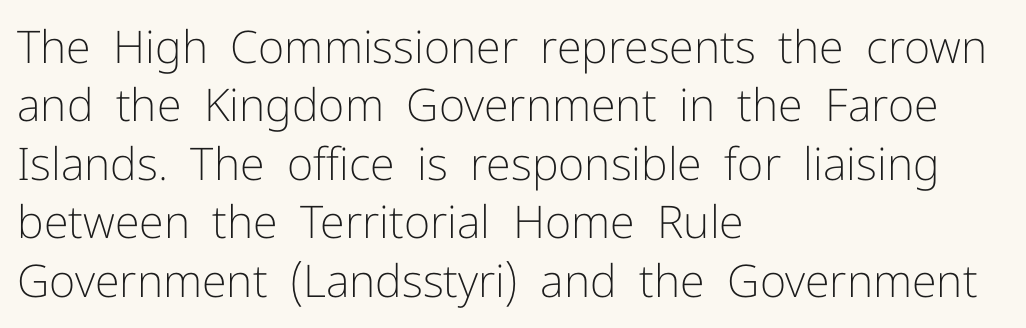
The image shows 45 px light sans-serif type, upright; set left-aligned, normal line spacing (1.3x), normal letter spacing, not underlined; low stroke contrast and a medium x-height.
